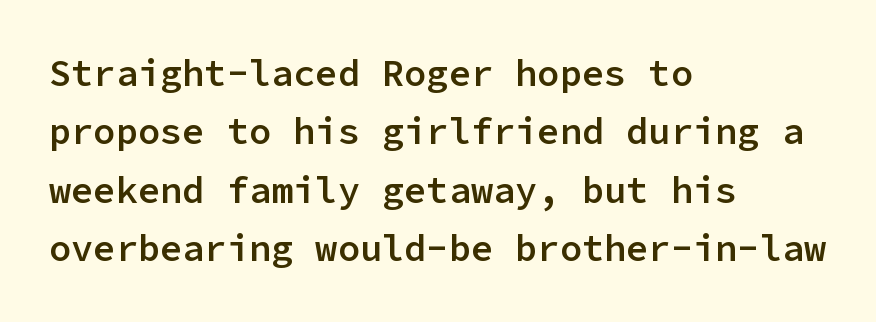
Italic: no, the glyphs are upright roman. The leading is moderate, giving the passage an even texture. What weight is shown? A semibold, between regular and bold. Every character here occupies the same horizontal width, giving the sample a typewriter-like rhythm. Descenders are the only things crossing below the line. Nothing sits at the stroke ends, so this counts as sans-serif.
